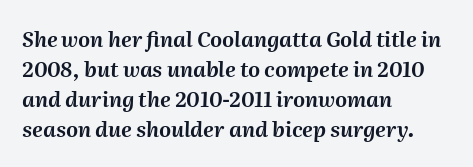
The image shows 21 px text type, italic (leaning right); set left-aligned, normal line spacing (1.43x), normal letter spacing, not underlined.
